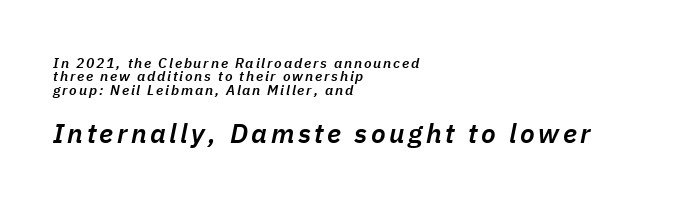
Q: Is the text bold? A: Semi-bold.
Q: Is the text italic (slanted)? A: Yes, it leans right by about 11 degrees.
Q: Is the text underlined? A: No.
Q: How is the paragraph aligned? A: Left-aligned.
Q: Is the spacing between lines tight, normal or loose? A: Tight.
Q: Which block of text is set in a larger size, the first (top) or the second (bottom)? A: The second (bottom) one.
